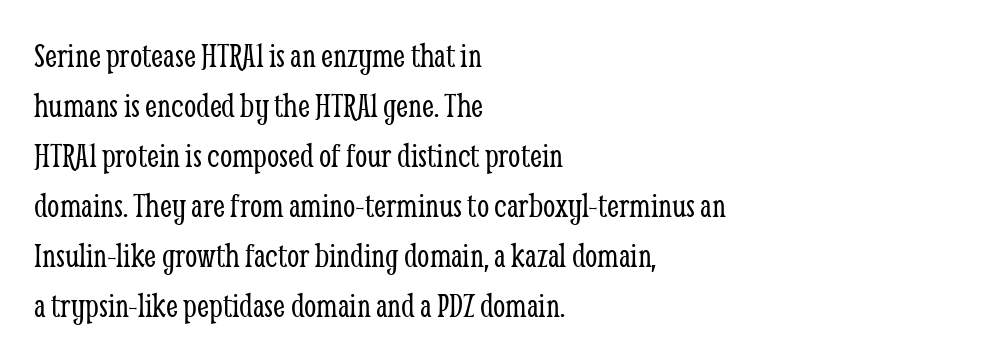
Q: Is the text bold? A: No.
Q: Is the text italic (slanted)? A: No, it is upright.
Q: Is the typeface a serif or a sans-serif typeface? A: Serif.
Q: Is the text underlined? A: No.
Q: How is the paragraph aligned? A: Left-aligned.
Q: Is the spacing between letters normal or unusually wide? A: Normal.
Q: Is the spacing between lines tight, normal or loose? A: Normal.
Q: Width (condensed, normal, or wide)? A: Condensed.
Q: Stroke contrast? A: Low.
Q: x-height? A: Medium.
Q: Monospaced? A: No.
